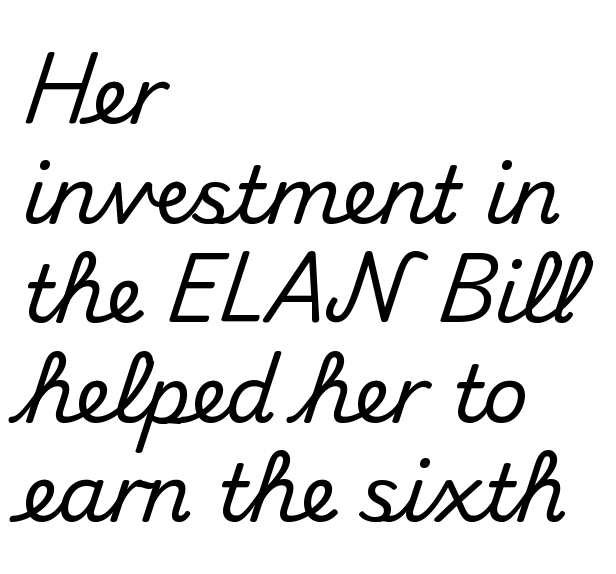
Standard letterfit; no display-style spreading of the glyphs. Do the characters align in a grid? No, the font is proportional. Rows of type keep a routine distance in the vertical direction. The designer went with a sans here, leaving each stem footless.
